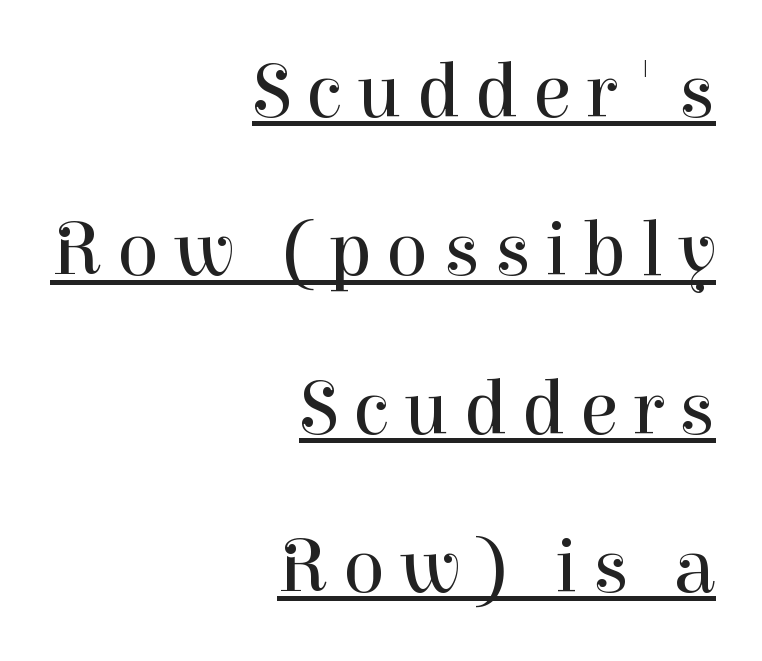
Q: Is the text bold? A: No.
Q: Is the text italic (slanted)? A: No, it is upright.
Q: Is the typeface a serif or a sans-serif typeface? A: Serif.
Q: Is the text underlined? A: Yes.
Q: How is the paragraph aligned? A: Right-aligned.
Q: Is the spacing between lines tight, normal or loose? A: Loose.
Q: Width (condensed, normal, or wide)? A: Normal.
Q: Stroke contrast? A: High.
Q: x-height? A: Medium.
Q: Monospaced? A: No.
